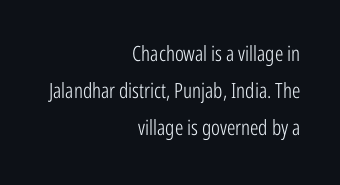
Is the stroke heavy? The answer is a plain regular-or-lighter. The type is set solid horizontally, with unmodified tracking. Horizontal alignment here is rightward, an uncommon choice for prose. The passage shown is not underscored anywhere.
